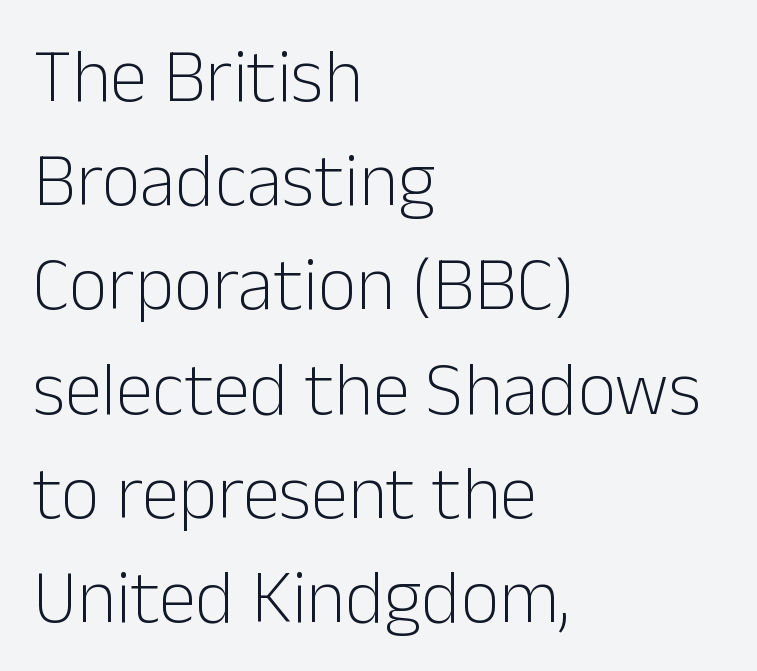
Q: Is the text bold? A: No.
Q: Is the text italic (slanted)? A: No, it is upright.
Q: Is the typeface a serif or a sans-serif typeface? A: Sans-serif.
Q: Is the text underlined? A: No.
Q: How is the paragraph aligned? A: Left-aligned.
Q: Is the spacing between letters normal or unusually wide? A: Normal.
Q: Is the spacing between lines tight, normal or loose? A: Normal.
Q: Width (condensed, normal, or wide)? A: Normal.
Q: Stroke contrast? A: Low.
Q: x-height? A: Medium.
Q: Monospaced? A: No.
